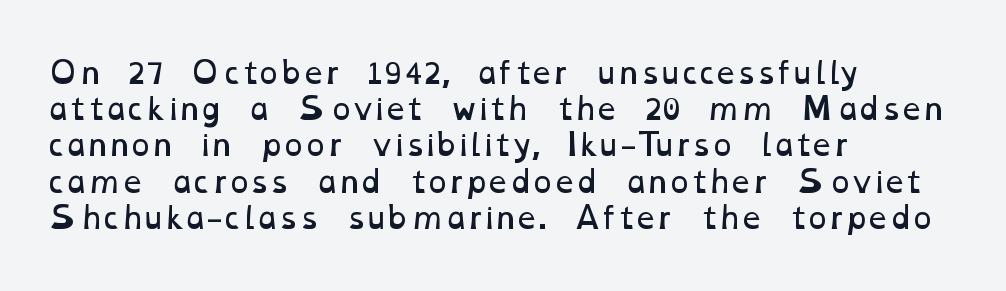
The image shows 29 px regular-weight, wide type; set left-aligned, normal line spacing (1.25x), normal letter spacing, not underlined; low stroke contrast and a medium x-height.
